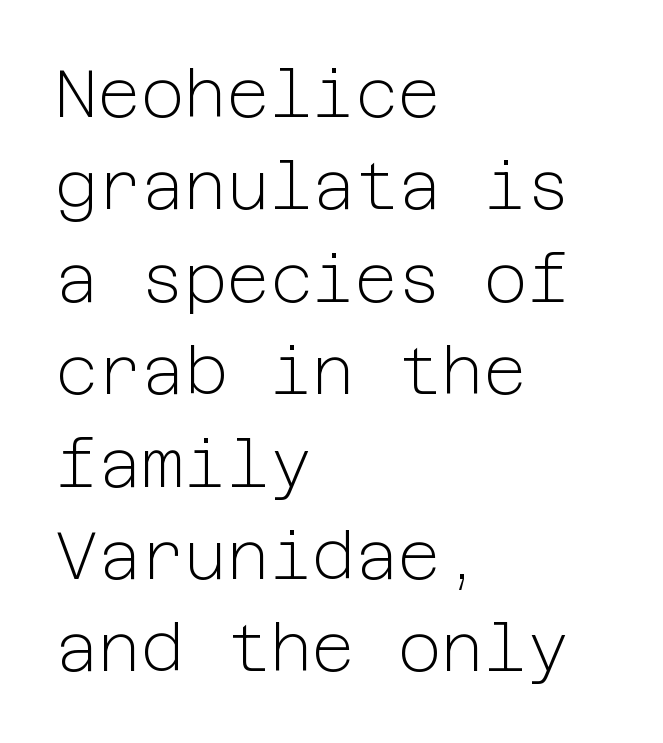
A typesetter would label this face a sans. The strip under each line holds only bare page. The typesetting does not lean heavy: it is not bold. Ordinary non-slanted type is in use. The letterforms sit shoulder to shoulder at normal distance. Each new line begins a customary step beneath the previous one.
